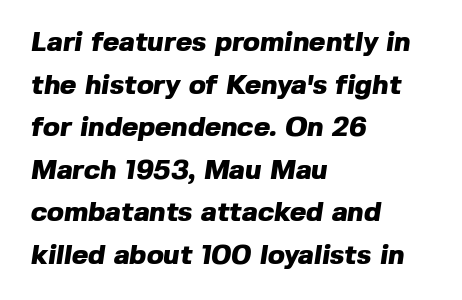
The image shows 28 px heavy sans-serif type; set left-aligned, normal line spacing (1.52x), normal letter spacing, not underlined; a medium x-height.
